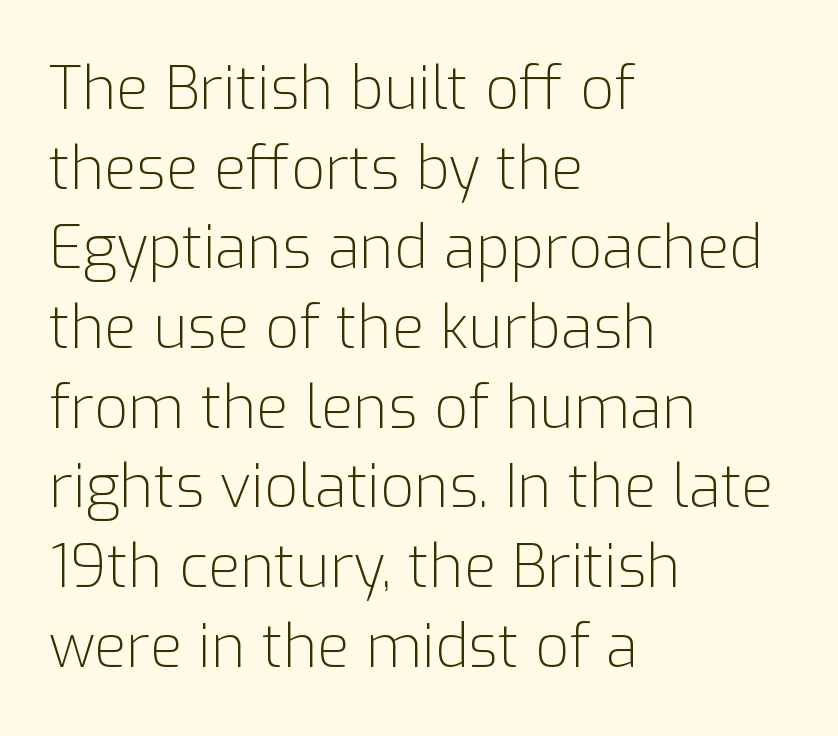
Q: Is the text bold? A: No.
Q: Is the text italic (slanted)? A: No, it is upright.
Q: Is the typeface a serif or a sans-serif typeface? A: Sans-serif.
Q: Is the text underlined? A: No.
Q: How is the paragraph aligned? A: Left-aligned.
Q: Is the spacing between letters normal or unusually wide? A: Normal.
Q: Is the spacing between lines tight, normal or loose? A: Normal.
Q: Width (condensed, normal, or wide)? A: Normal.
Q: Stroke contrast? A: Low.
Q: x-height? A: Medium.
Q: Monospaced? A: No.
